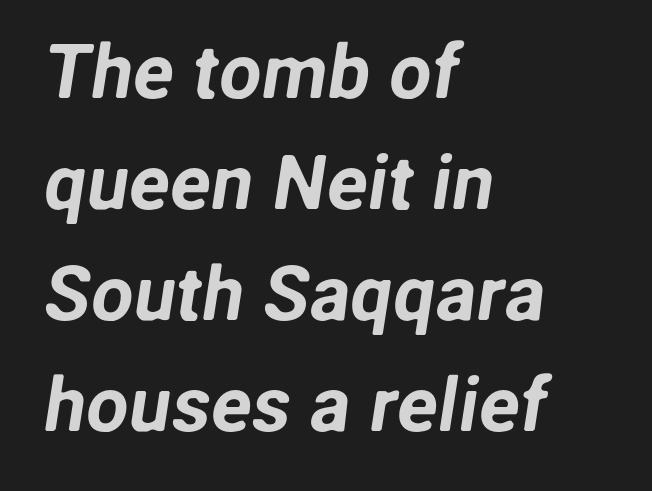
{"serif": "no", "width": "normal", "stroke_contrast": "low", "x_height": "medium", "monospaced": "no", "underline": "no", "align": "left", "line_spacing": "normal", "line_spacing_ratio": 1.46, "letter_spacing": "normal", "letter_spacing_em": 0.0, "glyph_px": 76}
